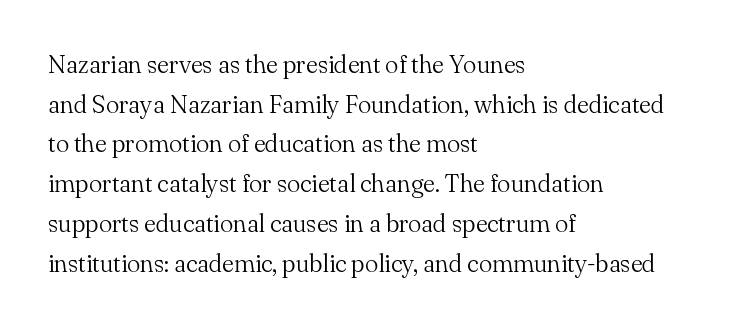
No italicization has been applied; the sample stays upright. Which margin do the lines hug? The left one — the right edge is uneven. Interline gaps are of average width in this sample. Descender tails drop into unmarked territory.
